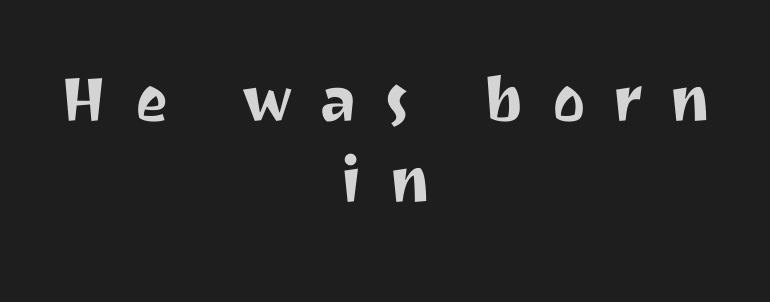
The image shows 79 px sans-serif type, upright; set centered, tight line spacing (1.03x), unusually wide letter spacing (+0.34 em), not underlined; medium stroke contrast and a medium x-height.
